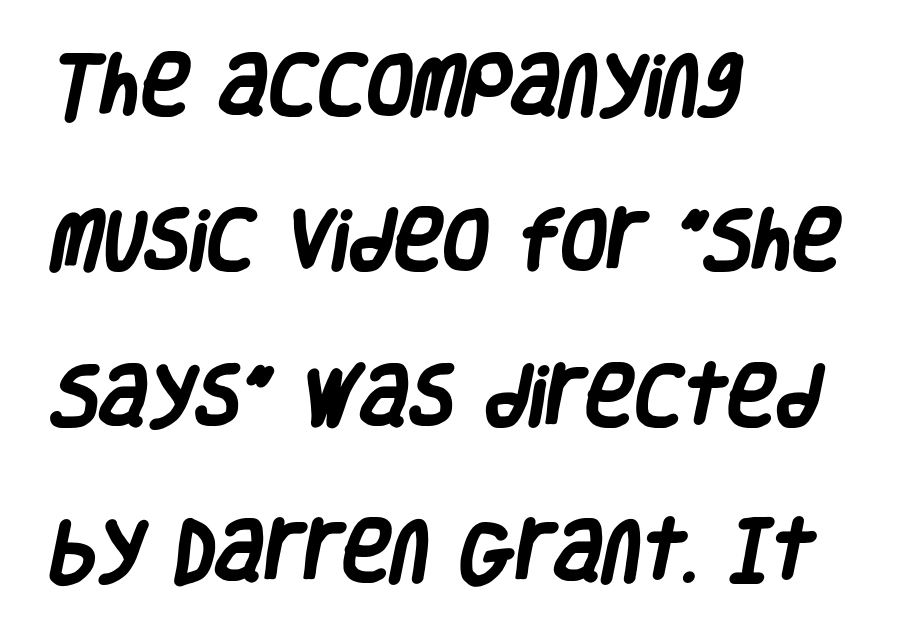
Q: Is the text bold? A: Yes.
Q: Is the typeface a serif or a sans-serif typeface? A: Sans-serif.
Q: Is the text underlined? A: No.
Q: How is the paragraph aligned? A: Left-aligned.
Q: Is the spacing between letters normal or unusually wide? A: Normal.
Q: Is the spacing between lines tight, normal or loose? A: Loose.
Q: Width (condensed, normal, or wide)? A: Condensed.
Q: Stroke contrast? A: Low.
Q: x-height? A: Large.
Q: Monospaced? A: No.
